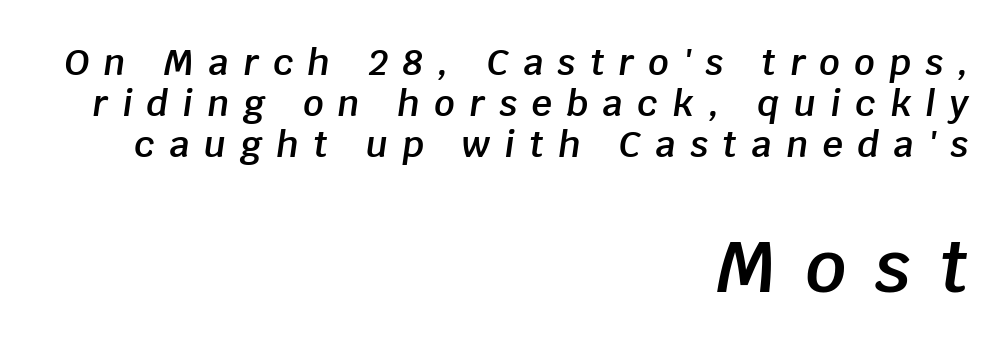
The image shows 72 px semibold type, italic (leaning right); set right-aligned, tight line spacing (1.14x), unusually wide letter spacing (+0.4 em), not underlined; the second (bottom) block is 2.0x larger; low stroke contrast and a large x-height.
